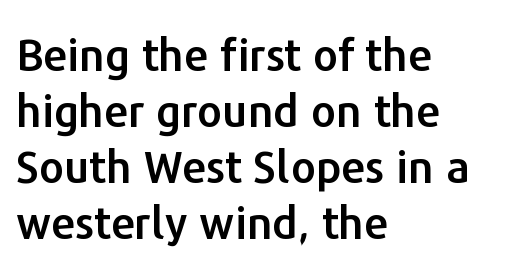
{"serif": "no", "italic": "no", "width": "normal", "stroke_contrast": "low", "x_height": "medium", "monospaced": "no", "underline": "no", "align": "left", "line_spacing": "normal", "line_spacing_ratio": 1.27, "letter_spacing": "normal", "letter_spacing_em": 0.0, "glyph_px": 44}
